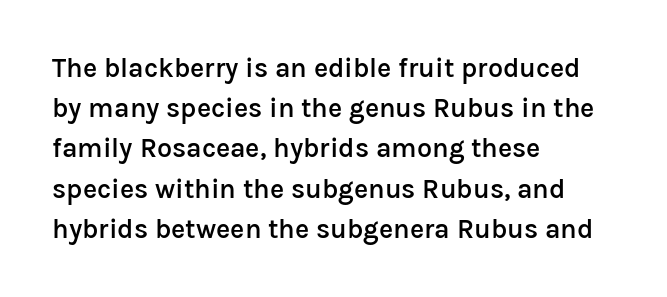
The paragraph has a hard left edge and a soft right edge. Nobody drew a line under any word here. Notice how descenders clear the ascenders below comfortably — that's standard leading. Its strokes are somewhat broadened, the hallmark of semibold type. The axis of the letterforms is exactly vertical. The letterforms sit shoulder to shoulder at normal distance.
